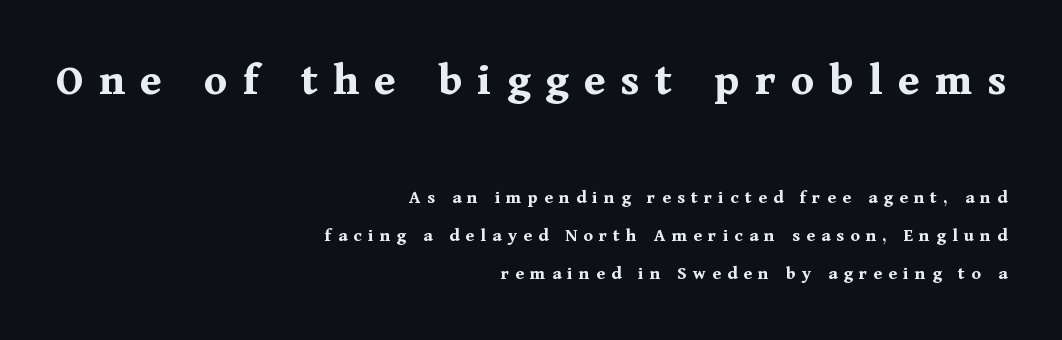
The image shows 47 px bold serif type, upright; set right-aligned, loose line spacing (2.0x), unusually wide letter spacing (+0.33 em), not underlined; the first (top) block is 2.47x larger; medium stroke contrast and a medium x-height.
